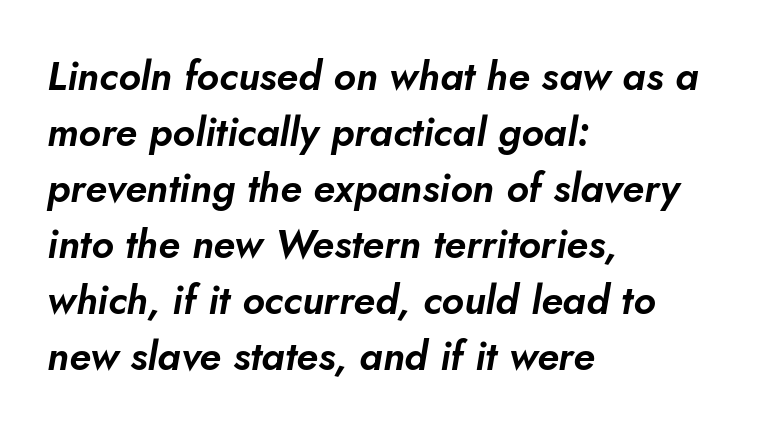
{"italic": "yes", "lean": "right", "slant_degrees": 5, "width": "normal", "stroke_contrast": "low", "x_height": "small", "monospaced": "no", "underline": "no", "align": "left", "line_spacing": "normal", "line_spacing_ratio": 1.4, "letter_spacing": "normal", "letter_spacing_em": 0.0, "glyph_px": 40}
